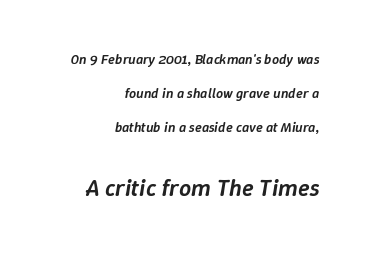
Q: Is the text bold? A: Semi-bold.
Q: Is the text italic (slanted)? A: Yes, it leans right by about 9 degrees.
Q: Is the text underlined? A: No.
Q: How is the paragraph aligned? A: Right-aligned.
Q: Is the spacing between letters normal or unusually wide? A: Normal.
Q: Is the spacing between lines tight, normal or loose? A: Loose.
Q: Which block of text is set in a larger size, the first (top) or the second (bottom)? A: The second (bottom) one.
